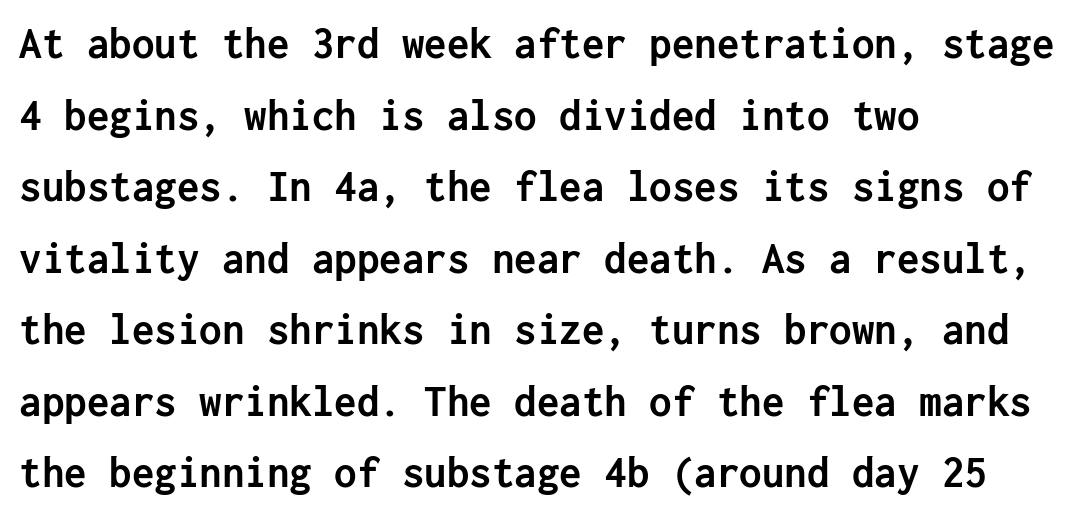
Q: Is the text bold? A: Yes.
Q: Is the text italic (slanted)? A: No, it is upright.
Q: Is the typeface a serif or a sans-serif typeface? A: Sans-serif.
Q: Is the text underlined? A: No.
Q: How is the paragraph aligned? A: Left-aligned.
Q: Is the spacing between letters normal or unusually wide? A: Normal.
Q: Is the spacing between lines tight, normal or loose? A: Normal.
Q: Width (condensed, normal, or wide)? A: Normal.
Q: Stroke contrast? A: Low.
Q: x-height? A: Medium.
